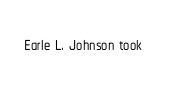
If you drew a line through each stem, it would be perfectly vertical. Characters follow at the spacing the type designer built in. The words here are not underlined.
